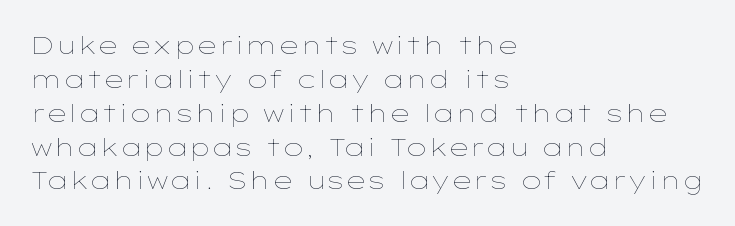
The image shows 24 px text type, upright; set left-aligned, normal line spacing (1.41x), normal letter spacing, not underlined.
